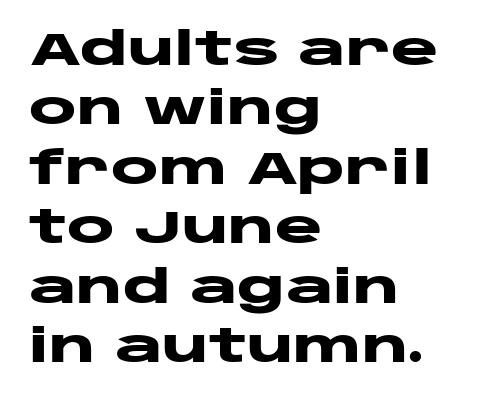
The image shows 45 px heavy, wide sans-serif type, upright; set left-aligned, normal line spacing (1.32x), normal letter spacing, not underlined; low stroke contrast and a large x-height.
